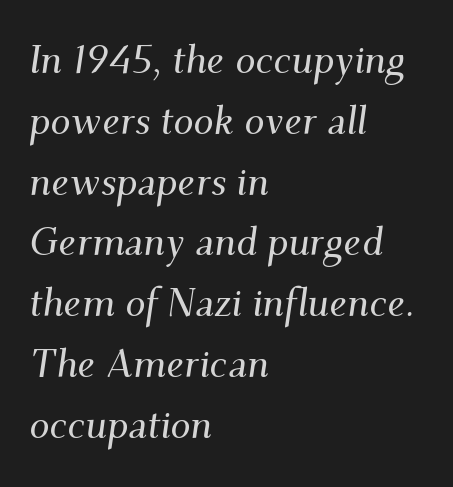
The image shows 40 px serif type, italic (leaning right); set left-aligned, normal line spacing (1.52x), normal letter spacing, not underlined; medium stroke contrast and a small x-height.
